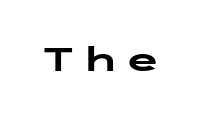
Q: Is the text bold? A: Yes.
Q: Is the text italic (slanted)? A: No, it is upright.
Q: Is the typeface a serif or a sans-serif typeface? A: Sans-serif.
Q: Is the text underlined? A: No.
Q: Is the spacing between letters normal or unusually wide? A: Unusually wide.
Q: Width (condensed, normal, or wide)? A: Wide.
Q: Stroke contrast? A: Low.
Q: x-height? A: Medium.
